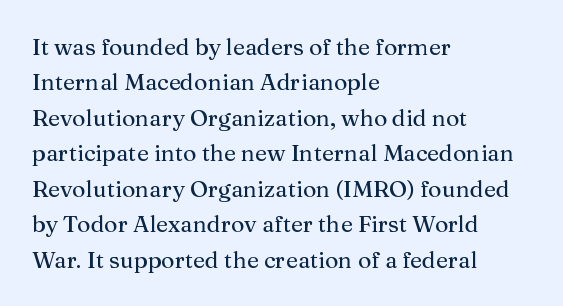
{"italic": "no", "underline": "no", "align": "left", "line_spacing": "normal", "line_spacing_ratio": 1.54, "letter_spacing": "normal", "letter_spacing_em": 0.0, "glyph_px": 23}
